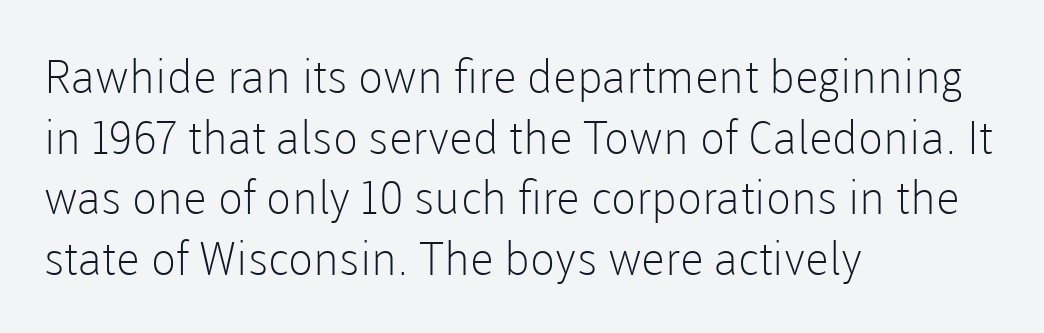
Posture: vertical. Leading: standard. The rendering anchors every line to the left-hand side. Serifs: no, the terminals of the letterforms are clean. You could call the tracking neutral — neither tight nor loose. These lines are rendered in a variable-pitch font.
